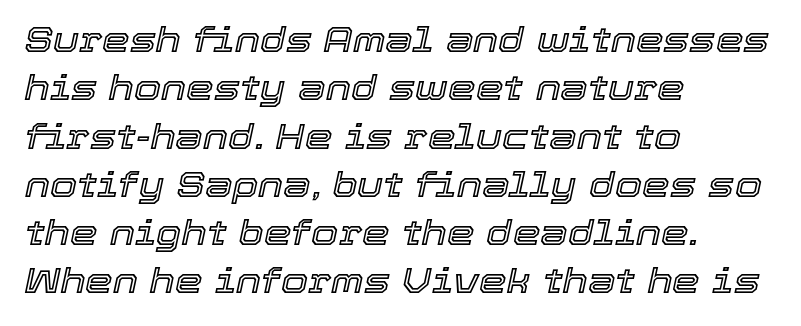
{"italic": "yes", "lean": "right", "slant_degrees": 12, "width": "normal", "x_height": "medium", "monospaced": "no", "underline": "no", "align": "left", "line_spacing": "normal", "line_spacing_ratio": 1.38, "letter_spacing": "normal", "letter_spacing_em": 0.0, "glyph_px": 35}
